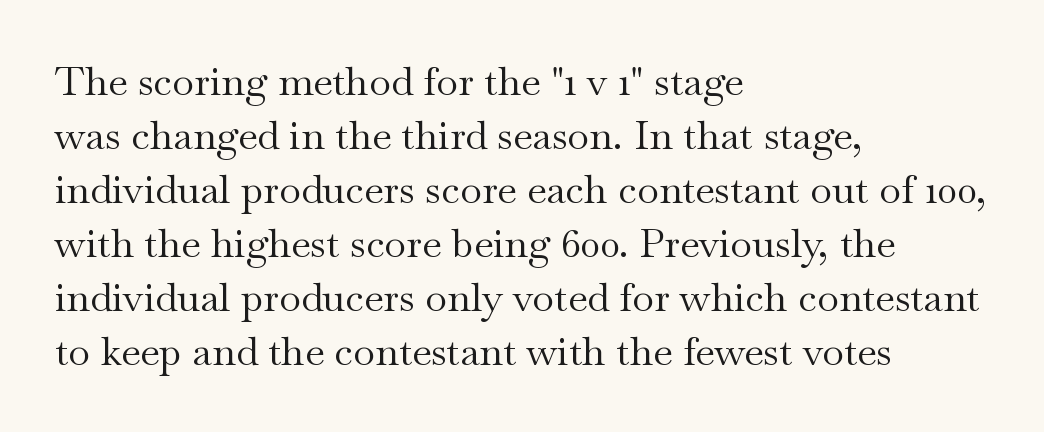
Vertical stems look standard width or narrower in stroke. Serif or sans? Serif — the stroke terminals have little feet. This is roman type, the default non-slanted kind. The string is rendered with underlining switched off. Leading matches the norm, producing a regular column.
